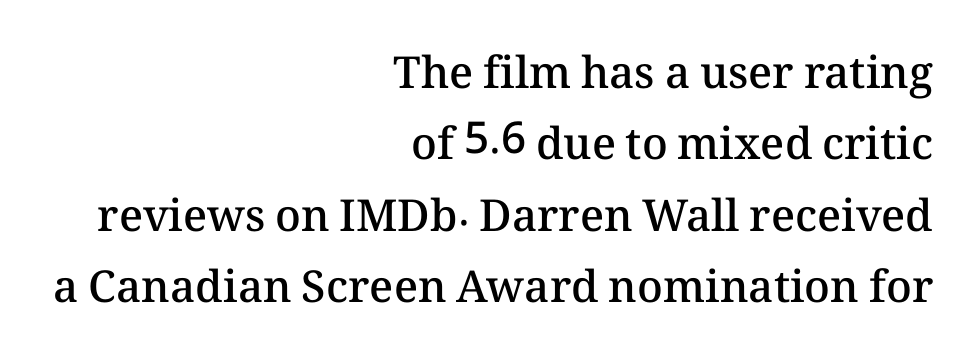
Q: Is the text bold? A: Semi-bold.
Q: Is the text italic (slanted)? A: No, it is upright.
Q: Is the text underlined? A: No.
Q: How is the paragraph aligned? A: Right-aligned.
Q: Is the spacing between letters normal or unusually wide? A: Normal.
Q: Is the spacing between lines tight, normal or loose? A: Normal.
Q: Width (condensed, normal, or wide)? A: Normal.
Q: Stroke contrast? A: Medium.
Q: x-height? A: Medium.
Q: Monospaced? A: No.
